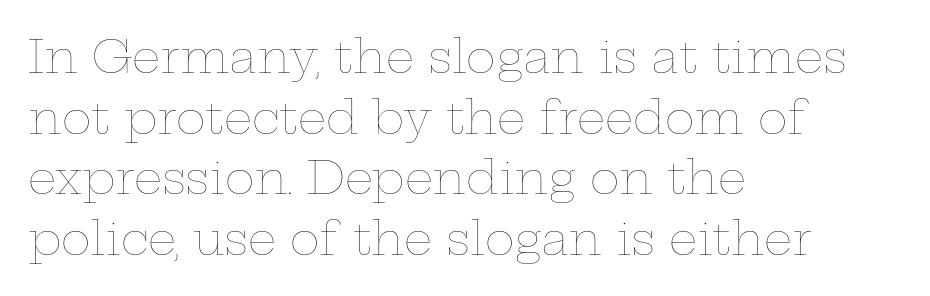
{"italic": "no", "bold": "no", "weight": "thin", "width": "wide", "stroke_contrast": "low", "x_height": "medium", "monospaced": "no", "underline": "no", "align": "left", "line_spacing": "normal", "line_spacing_ratio": 1.35, "letter_spacing": "normal", "letter_spacing_em": 0.0, "glyph_px": 45}
